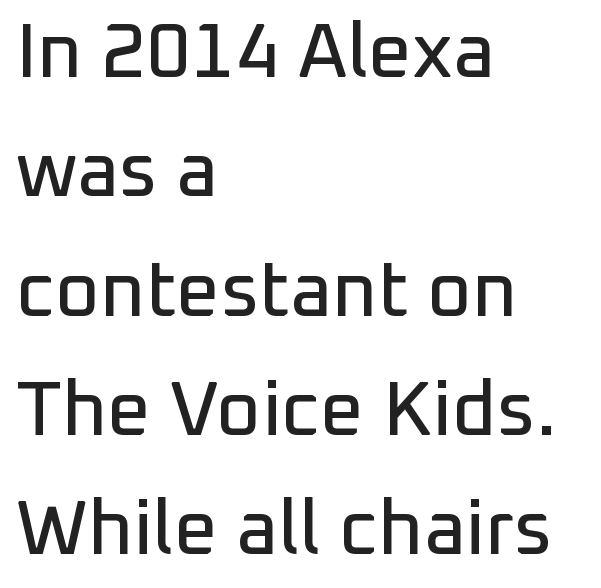
Q: Is the text italic (slanted)? A: No, it is upright.
Q: Is the typeface a serif or a sans-serif typeface? A: Sans-serif.
Q: Is the text underlined? A: No.
Q: How is the paragraph aligned? A: Left-aligned.
Q: Is the spacing between letters normal or unusually wide? A: Normal.
Q: Is the spacing between lines tight, normal or loose? A: Normal.
Q: Width (condensed, normal, or wide)? A: Normal.
Q: Stroke contrast? A: Low.
Q: x-height? A: Medium.
Q: Monospaced? A: No.
